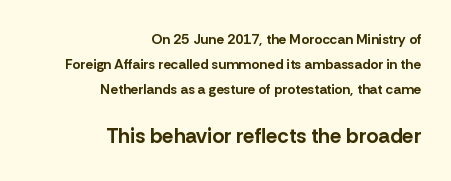
Q: Is the text bold? A: Yes.
Q: Is the text italic (slanted)? A: No, it is upright.
Q: Is the text underlined? A: No.
Q: How is the paragraph aligned? A: Right-aligned.
Q: Is the spacing between letters normal or unusually wide? A: Normal.
Q: Which block of text is set in a larger size, the first (top) or the second (bottom)? A: The second (bottom) one.
